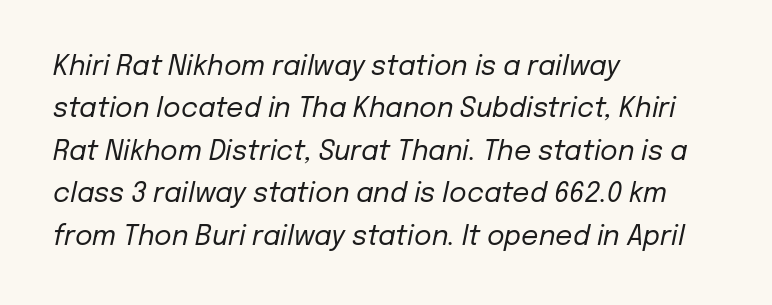
Q: Is the text bold? A: No.
Q: Is the text italic (slanted)? A: Yes, it leans right by about 12 degrees.
Q: Is the text underlined? A: No.
Q: How is the paragraph aligned? A: Left-aligned.
Q: Is the spacing between letters normal or unusually wide? A: Normal.
Q: Is the spacing between lines tight, normal or loose? A: Normal.
